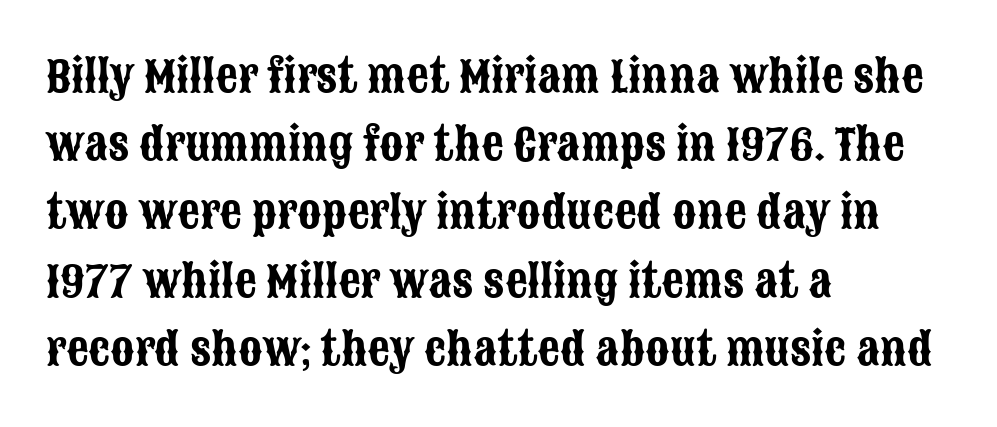
The image shows 44 px condensed sans-serif type, upright; set left-aligned, normal line spacing (1.55x), normal letter spacing, not underlined; low stroke contrast and a large x-height.
